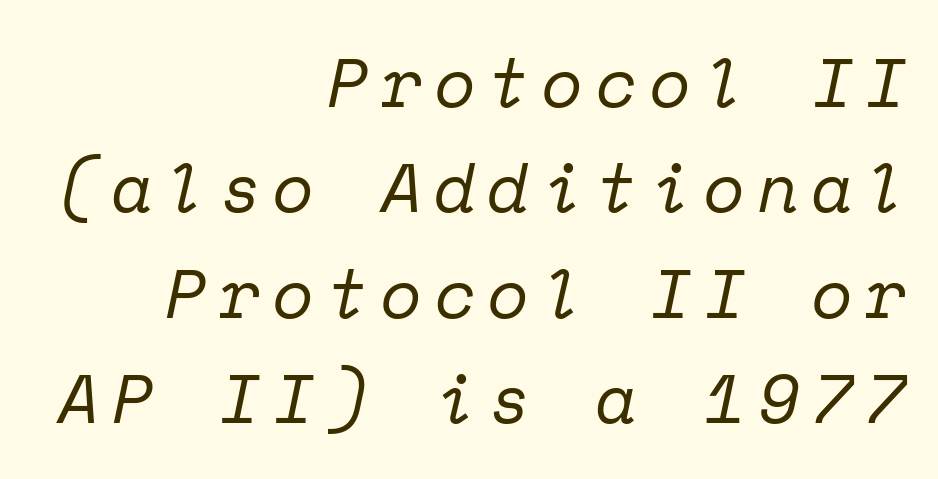
The image shows 68 px regular-weight serif type, italic (leaning right), monospaced; set right-aligned, normal line spacing (1.55x), not underlined; low stroke contrast and a medium x-height.
